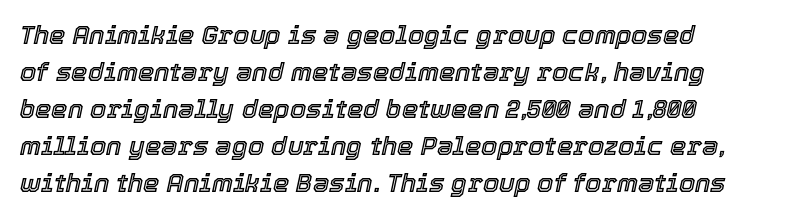
The image shows 26 px text type, italic (leaning right); set normal line spacing (1.42x), normal letter spacing, not underlined.
